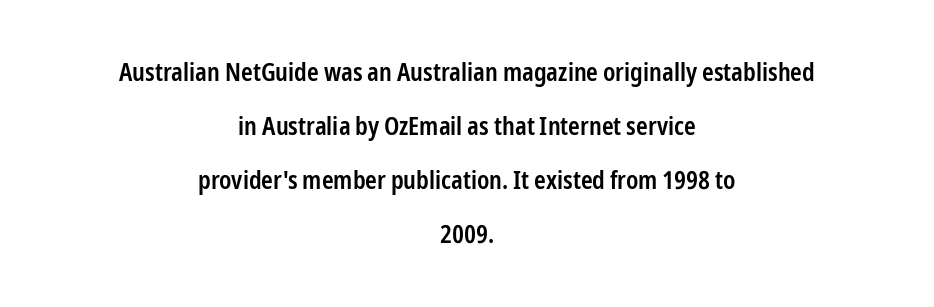
A fair bit of extra ink — the face is semibold, not bold. Alignment: centered. Quick note: not italic, upright. A great deal of white space separates one row of letters from the next. Letter spacing: default.
